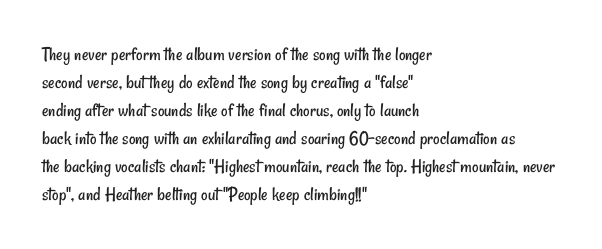
The image shows 20 px text type; set left-aligned, normal line spacing (1.4x), normal letter spacing, not underlined.
